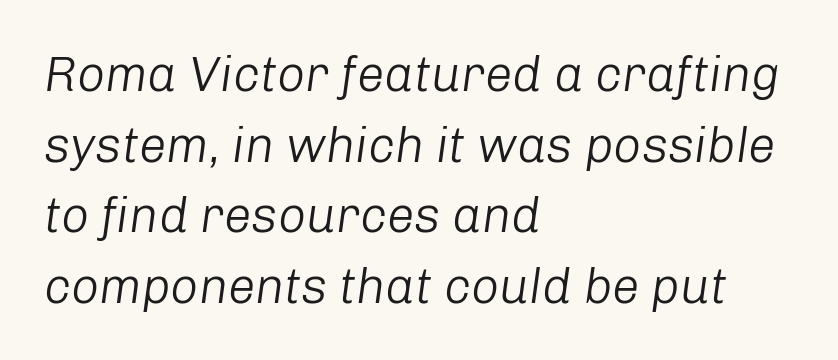
A typesetter would call this proportional, since set widths differ per character. The strip under each line holds only bare page. The strokes are not fattened; the text isn't bold. The axis of the letterforms is tilted away from vertical. Each word holds together tightly as a unit, with standard inter-letter gaps.
